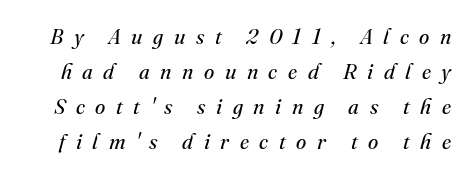
Q: Is the text bold? A: No.
Q: Is the text italic (slanted)? A: Yes, it leans right by about 16 degrees.
Q: Is the text underlined? A: No.
Q: Is the spacing between letters normal or unusually wide? A: Unusually wide.
Q: Is the spacing between lines tight, normal or loose? A: Normal.
